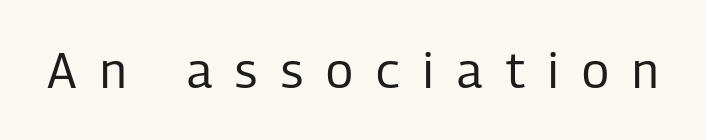
The image shows 49 px regular-weight, condensed sans-serif type, upright; set unusually wide letter spacing (+0.48 em), not underlined; low stroke contrast and a medium x-height.
